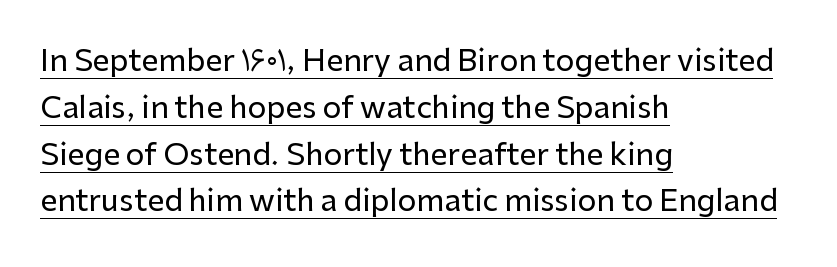
The image shows 30 px sans-serif type, upright; set left-aligned, normal line spacing (1.56x), normal letter spacing, underlined; low stroke contrast and a medium x-height.
